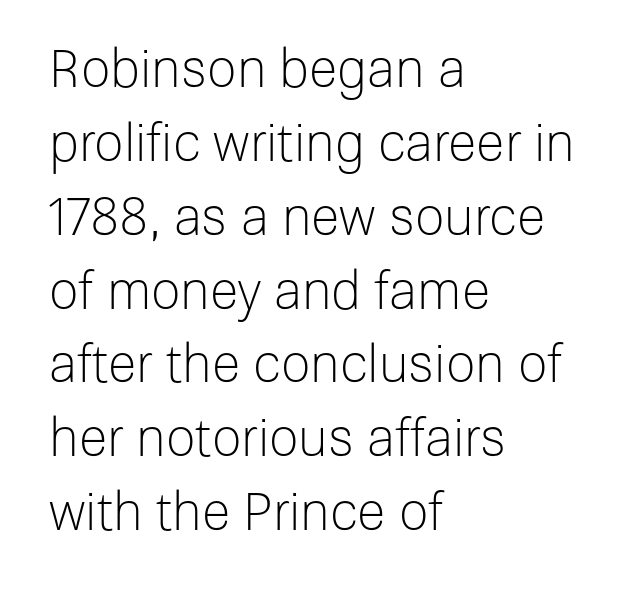
{"serif": "no", "italic": "no", "bold": "no", "weight": "light", "width": "normal", "stroke_contrast": "low", "x_height": "medium", "monospaced": "no", "underline": "no", "align": "left", "line_spacing": "normal", "line_spacing_ratio": 1.42, "letter_spacing": "normal", "letter_spacing_em": 0.0, "glyph_px": 52}
